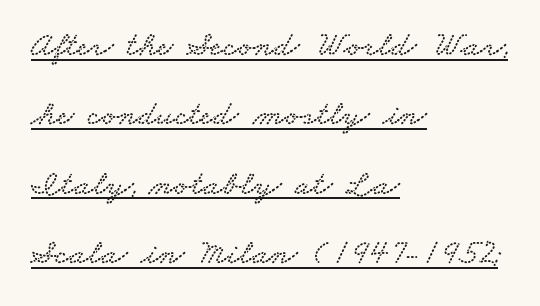
{"width": "wide", "stroke_contrast": "low", "x_height": "small", "monospaced": "no", "underline": "yes", "align": "left", "line_spacing": "loose", "line_spacing_ratio": 1.98, "letter_spacing": "normal", "letter_spacing_em": 0.0, "glyph_px": 35}
